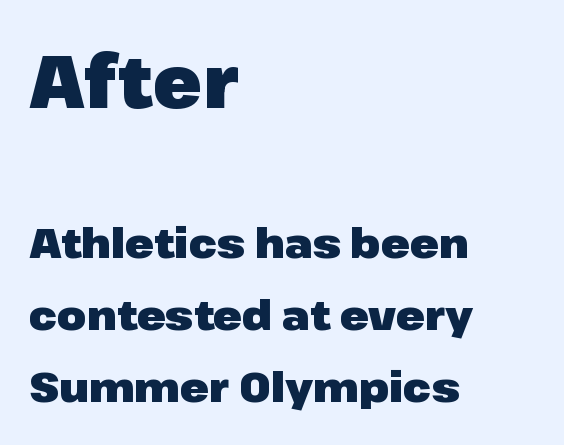
Reading top to bottom, the characters get smaller at the block break. This sample uses a sans-serif face. This is heavy type, rendered in bold. Is this a fixed-width face? No — the glyphs have proportional, varying widths.
